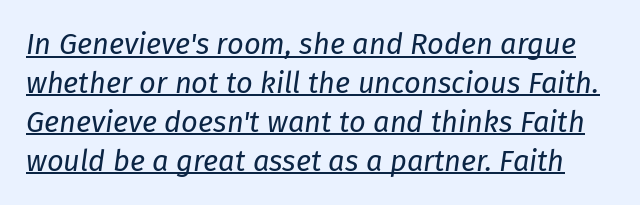
{"italic": "yes", "lean": "right", "slant_degrees": 8, "bold": "no", "weight": "regular", "width": "normal", "stroke_contrast": "low", "x_height": "medium", "monospaced": "no", "underline": "yes", "line_spacing": "normal", "line_spacing_ratio": 1.34, "letter_spacing": "normal", "letter_spacing_em": 0.0, "glyph_px": 29}
